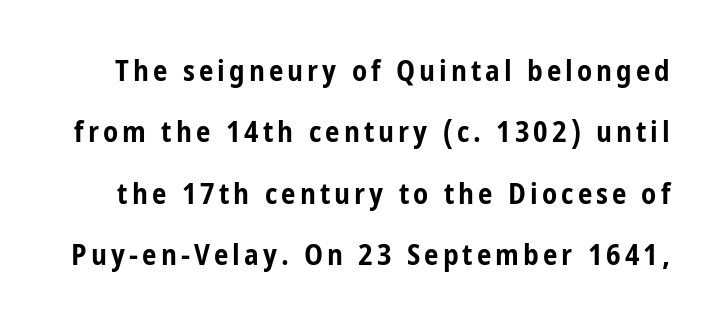
{"serif": "no", "italic": "no", "bold": "yes", "weight": "bold", "width": "condensed", "stroke_contrast": "low", "x_height": "medium", "monospaced": "no", "underline": "no", "line_spacing": "loose", "line_spacing_ratio": 2.12, "glyph_px": 29}
